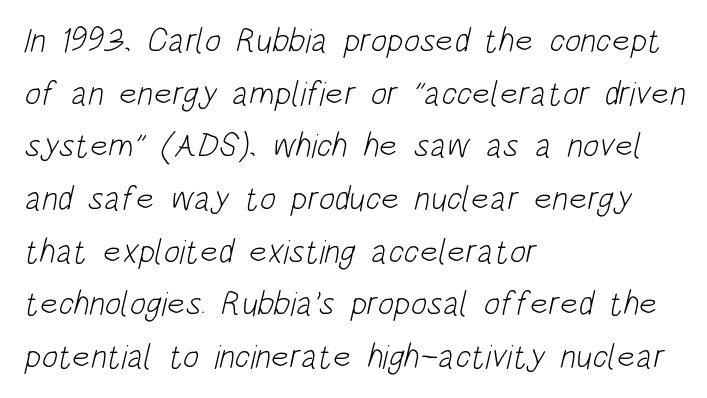
Q: Is the text bold? A: No.
Q: Is the typeface a serif or a sans-serif typeface? A: Sans-serif.
Q: Is the text underlined? A: No.
Q: How is the paragraph aligned? A: Left-aligned.
Q: Is the spacing between letters normal or unusually wide? A: Normal.
Q: Is the spacing between lines tight, normal or loose? A: Normal.
Q: Width (condensed, normal, or wide)? A: Condensed.
Q: Stroke contrast? A: Low.
Q: x-height? A: Large.
Q: Monospaced? A: No.
